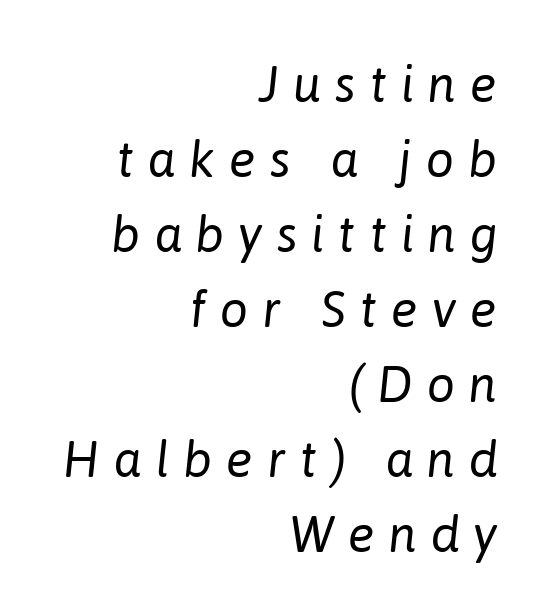
Q: Is the text bold? A: No.
Q: Is the text italic (slanted)? A: Yes, it leans right by about 6 degrees.
Q: Is the text underlined? A: No.
Q: How is the paragraph aligned? A: Right-aligned.
Q: Is the spacing between letters normal or unusually wide? A: Unusually wide.
Q: Is the spacing between lines tight, normal or loose? A: Normal.
Q: Width (condensed, normal, or wide)? A: Normal.
Q: Stroke contrast? A: Low.
Q: x-height? A: Medium.
Q: Monospaced? A: No.
